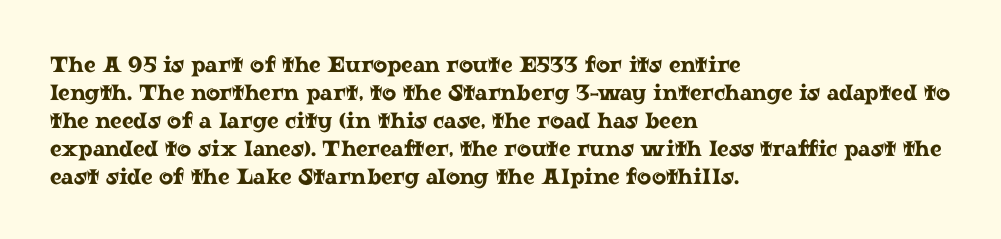
{"italic": "no", "underline": "no", "align": "left", "line_spacing": "normal", "line_spacing_ratio": 1.27, "letter_spacing": "normal", "letter_spacing_em": 0.0, "glyph_px": 22}
